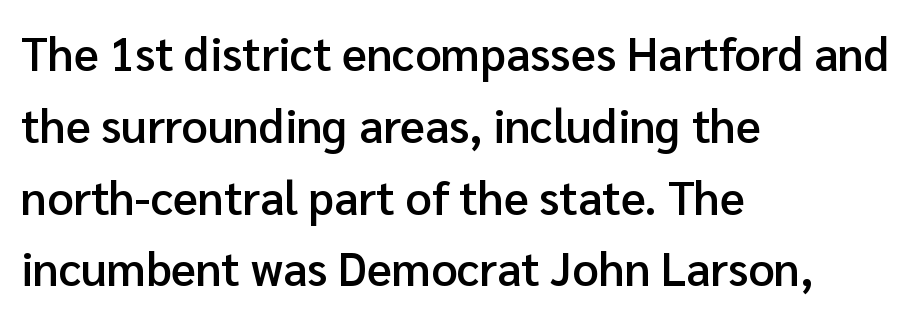
{"serif": "no", "italic": "no", "bold": "semi", "weight": "semibold", "width": "normal", "stroke_contrast": "low", "x_height": "medium", "monospaced": "no", "underline": "no", "align": "left", "line_spacing": "normal", "line_spacing_ratio": 1.56, "letter_spacing": "normal", "letter_spacing_em": 0.0, "glyph_px": 46}
